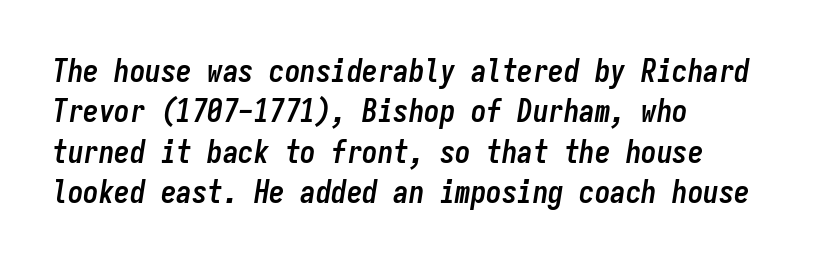
Q: Is the text bold? A: Yes.
Q: Is the text italic (slanted)? A: Yes, it leans right by about 9 degrees.
Q: Is the text underlined? A: No.
Q: How is the paragraph aligned? A: Left-aligned.
Q: Is the spacing between letters normal or unusually wide? A: Normal.
Q: Is the spacing between lines tight, normal or loose? A: Normal.
Q: Width (condensed, normal, or wide)? A: Condensed.
Q: Stroke contrast? A: Low.
Q: x-height? A: Medium.
Q: Monospaced? A: Yes.
